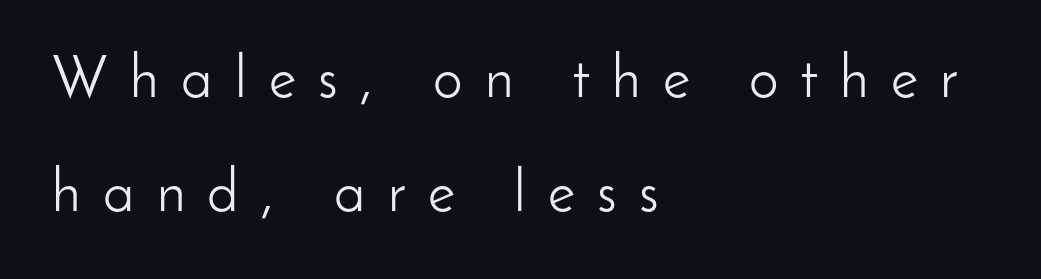
The image shows 59 px light sans-serif type, upright; set left-aligned, loose line spacing (1.94x), unusually wide letter spacing (+0.38 em), not underlined; low stroke contrast and a small x-height.
